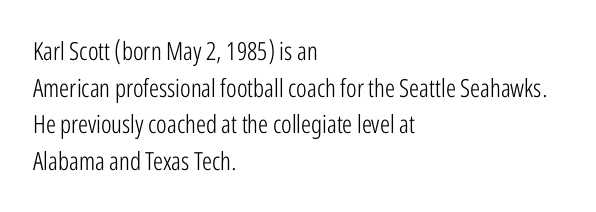
{"italic": "no", "bold": "no", "underline": "no", "align": "left", "line_spacing": "normal", "line_spacing_ratio": 1.47, "letter_spacing": "normal", "letter_spacing_em": 0.0, "glyph_px": 25}
